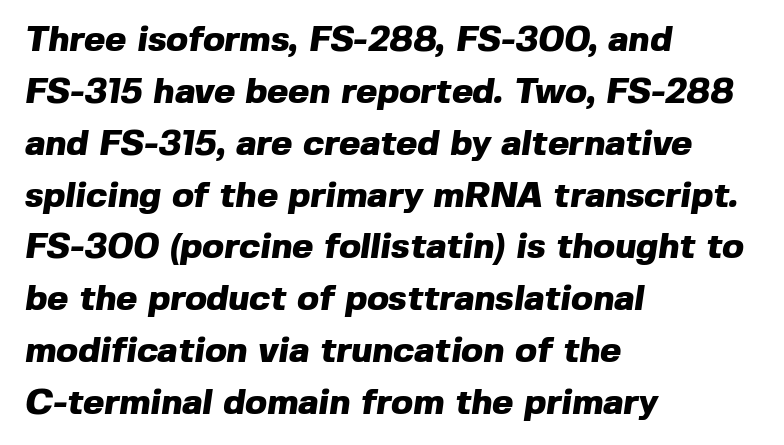
The face used here is proportionally spaced, like ordinary book or web type. The leading is moderate, giving the passage an even texture. The area under the type is left untouched. You can tell from the bare stems that sans-serif type was used. Strokes here are thick enough to call this a true bold. There is no visible air inserted between adjacent glyphs.
